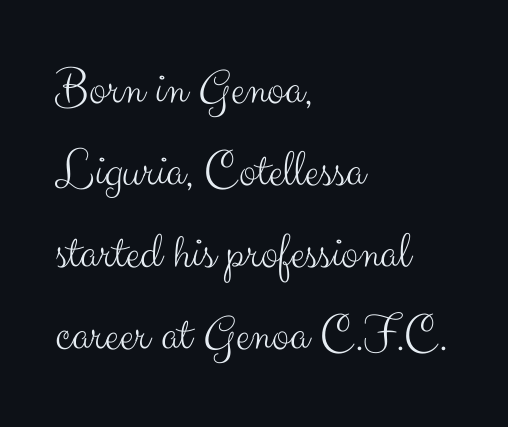
Q: Is the text bold? A: No.
Q: Is the text italic (slanted)? A: Yes.
Q: Is the typeface a serif or a sans-serif typeface? A: Sans-serif.
Q: Is the text underlined? A: No.
Q: How is the paragraph aligned? A: Left-aligned.
Q: Is the spacing between letters normal or unusually wide? A: Normal.
Q: Is the spacing between lines tight, normal or loose? A: Normal.
Q: Width (condensed, normal, or wide)? A: Normal.
Q: Stroke contrast? A: Medium.
Q: x-height? A: Small.
Q: Monospaced? A: No.
